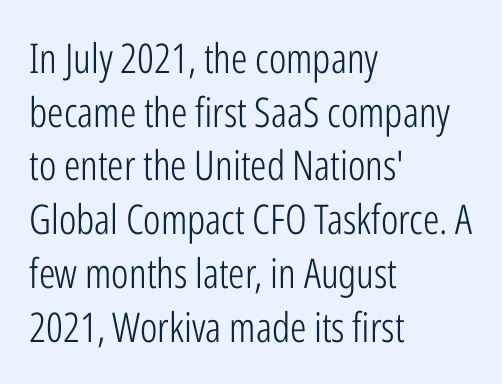
{"serif": "no", "italic": "no", "bold": "no", "weight": "light", "width": "condensed", "stroke_contrast": "low", "x_height": "medium", "monospaced": "no", "underline": "no", "align": "left", "line_spacing": "normal", "line_spacing_ratio": 1.31, "letter_spacing": "normal", "letter_spacing_em": 0.0, "glyph_px": 41}
